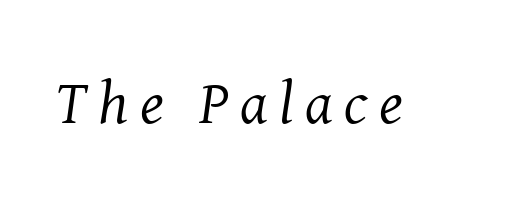
The face used here is seriffed, in the tradition of book romans. The passage shown is typed in a proportional face where columns would drift. Stems here are at most as thick as an everyday book face. A clean baseline with only descenders dipping below it.
